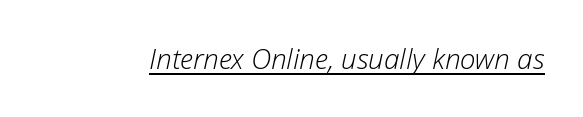
There's an unmistakable incline to the writing here. No extra ink here — the face is not bold. Do the characters align in a grid? No, the font is proportional. Students, observe the line beneath the letters — that is underlining. The line texture is even and compact thanks to regular tracking.
